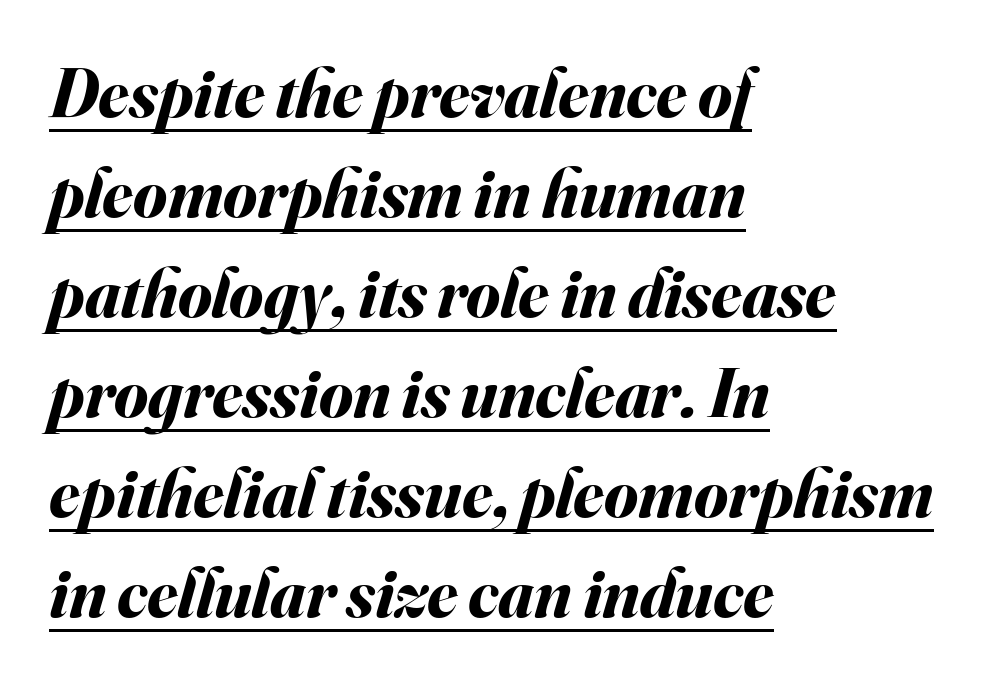
The image shows 69 px bold type, italic (leaning right); set left-aligned, normal line spacing (1.45x), normal letter spacing, underlined; medium stroke contrast and a small x-height.
